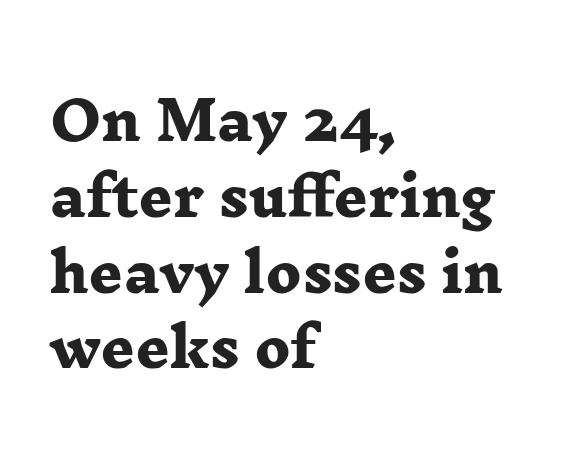
Q: Is the text bold? A: Yes.
Q: Is the typeface a serif or a sans-serif typeface? A: Serif.
Q: Is the text underlined? A: No.
Q: How is the paragraph aligned? A: Left-aligned.
Q: Is the spacing between letters normal or unusually wide? A: Normal.
Q: Is the spacing between lines tight, normal or loose? A: Normal.
Q: Width (condensed, normal, or wide)? A: Wide.
Q: Stroke contrast? A: Low.
Q: x-height? A: Medium.
Q: Monospaced? A: No.
